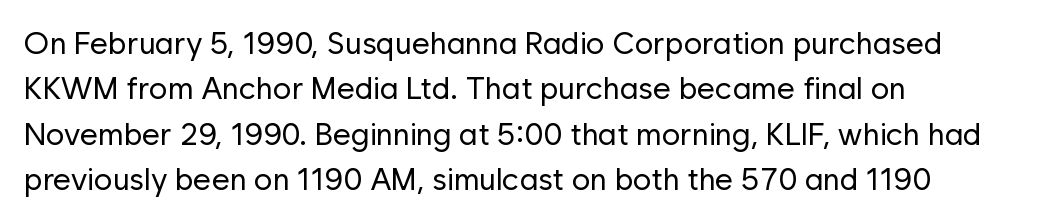
{"serif": "no", "italic": "no", "bold": "no", "weight": "regular", "width": "normal", "stroke_contrast": "low", "x_height": "medium", "monospaced": "no", "underline": "no", "align": "left", "line_spacing": "normal", "line_spacing_ratio": 1.46, "letter_spacing": "normal", "letter_spacing_em": 0.0, "glyph_px": 31}
